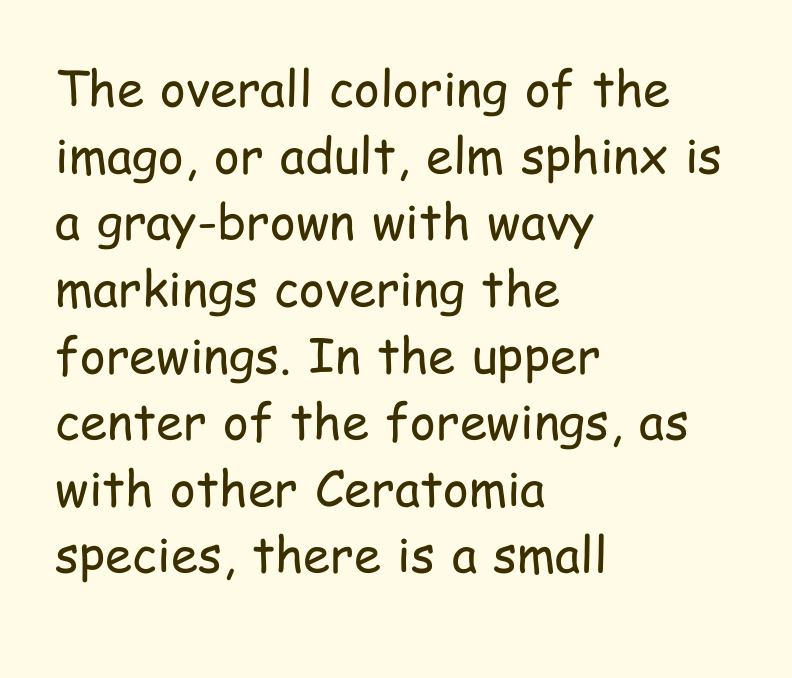
Q: Is the text bold? A: No.
Q: Is the text italic (slanted)? A: No, it is upright.
Q: Is the typeface a serif or a sans-serif typeface? A: Sans-serif.
Q: Is the text underlined? A: No.
Q: How is the paragraph aligned? A: Left-aligned.
Q: Is the spacing between letters normal or unusually wide? A: Normal.
Q: Is the spacing between lines tight, normal or loose? A: Normal.
Q: Width (condensed, normal, or wide)? A: Condensed.
Q: Stroke contrast? A: Low.
Q: x-height? A: Medium.
Q: Monospaced? A: No.
